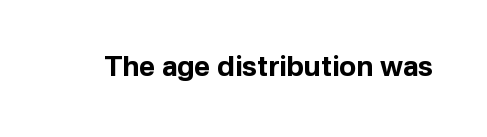
The image shows 28 px bold sans-serif type, upright; set normal letter spacing, not underlined; low stroke contrast and a medium x-height.
